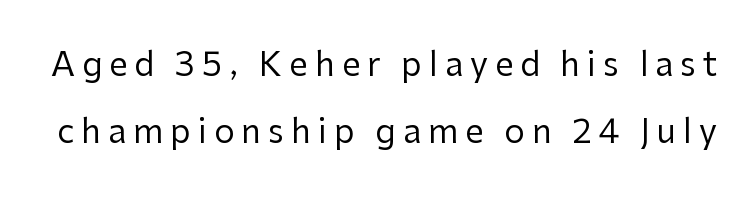
{"serif": "no", "italic": "no", "bold": "no", "weight": "regular", "width": "normal", "stroke_contrast": "low", "x_height": "medium", "monospaced": "no", "underline": "no", "line_spacing": "loose", "line_spacing_ratio": 2.03, "letter_spacing": "wide", "letter_spacing_em": 0.21, "glyph_px": 33}
